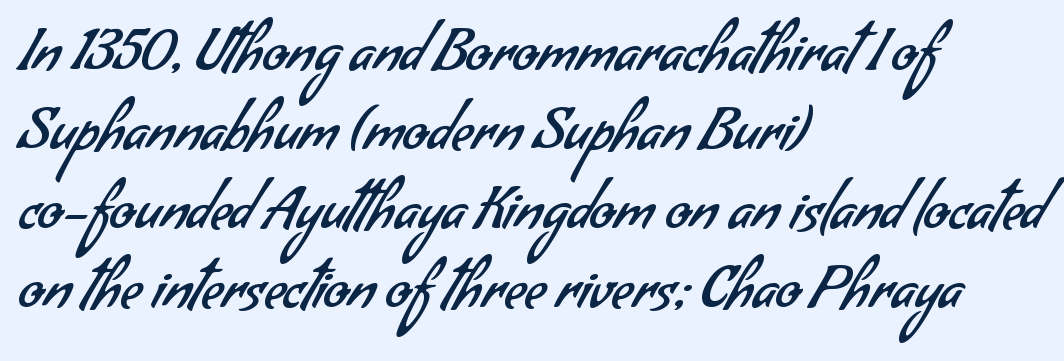
Q: Is the text bold? A: No.
Q: Is the typeface a serif or a sans-serif typeface? A: Sans-serif.
Q: Is the text underlined? A: No.
Q: How is the paragraph aligned? A: Left-aligned.
Q: Is the spacing between letters normal or unusually wide? A: Normal.
Q: Is the spacing between lines tight, normal or loose? A: Normal.
Q: Width (condensed, normal, or wide)? A: Normal.
Q: Stroke contrast? A: Low.
Q: x-height? A: Small.
Q: Monospaced? A: No.
